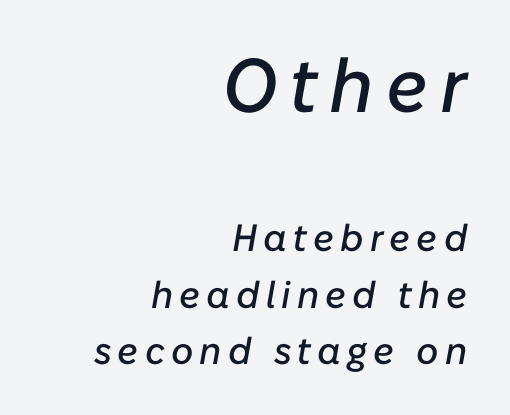
{"italic": "yes", "lean": "right", "slant_degrees": 10, "width": "normal", "stroke_contrast": "low", "x_height": "medium", "monospaced": "no", "underline": "no", "align": "right", "line_spacing": "normal", "line_spacing_ratio": 1.48, "larger_block": "first", "size_ratio": 2.0, "glyph_px": 76}
